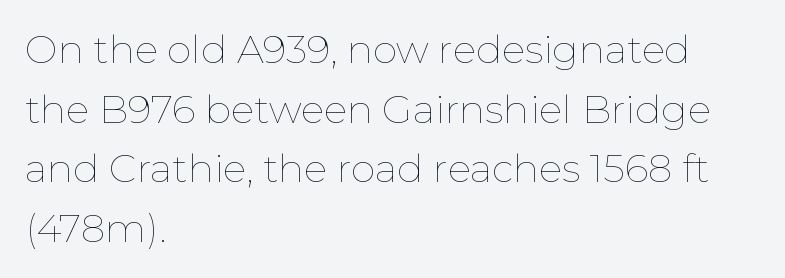
Q: Is the text bold? A: No.
Q: Is the text italic (slanted)? A: No, it is upright.
Q: Is the text underlined? A: No.
Q: How is the paragraph aligned? A: Left-aligned.
Q: Is the spacing between letters normal or unusually wide? A: Normal.
Q: Is the spacing between lines tight, normal or loose? A: Normal.
Q: Width (condensed, normal, or wide)? A: Normal.
Q: Stroke contrast? A: Low.
Q: x-height? A: Medium.
Q: Monospaced? A: No.
